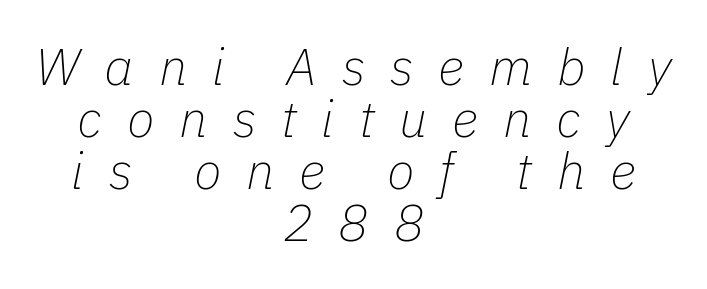
{"italic": "yes", "lean": "right", "slant_degrees": 11, "bold": "no", "weight": "thin", "width": "normal", "stroke_contrast": "low", "x_height": "medium", "monospaced": "no", "underline": "no", "align": "center", "line_spacing": "tight", "line_spacing_ratio": 1.02, "letter_spacing": "wide", "letter_spacing_em": 0.49, "glyph_px": 51}
